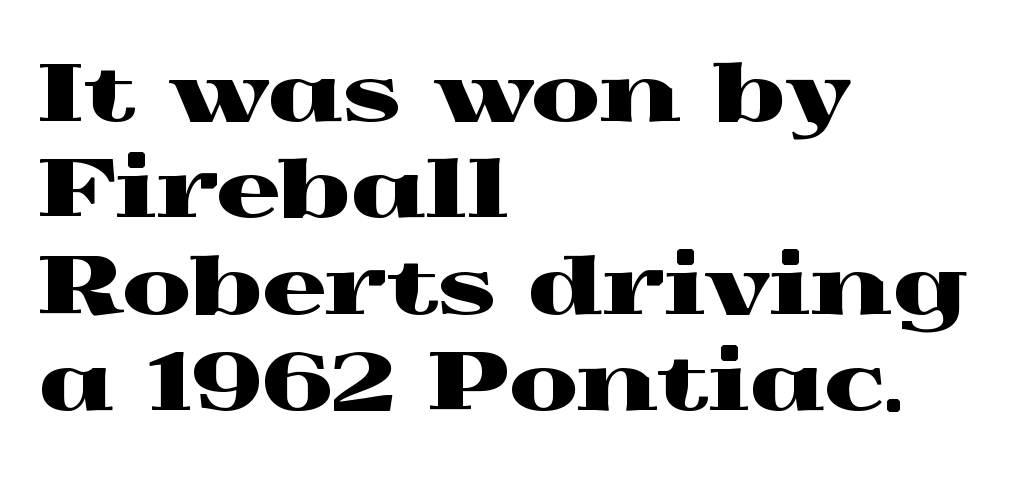
The image shows 79 px wide serif type, upright; set left-aligned, line spacing 1.22x, normal letter spacing, not underlined; a medium x-height.
